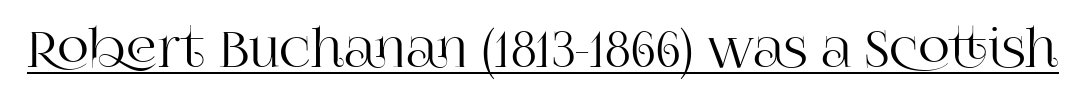
A typesetter would mark this as roman, not italic. Here the glyphs are tracked normally, forming tight word shapes. Stroke terminals: seriffed. A rule runs beneath these lines of type. Do the characters align in a grid? No, the font is proportional.
